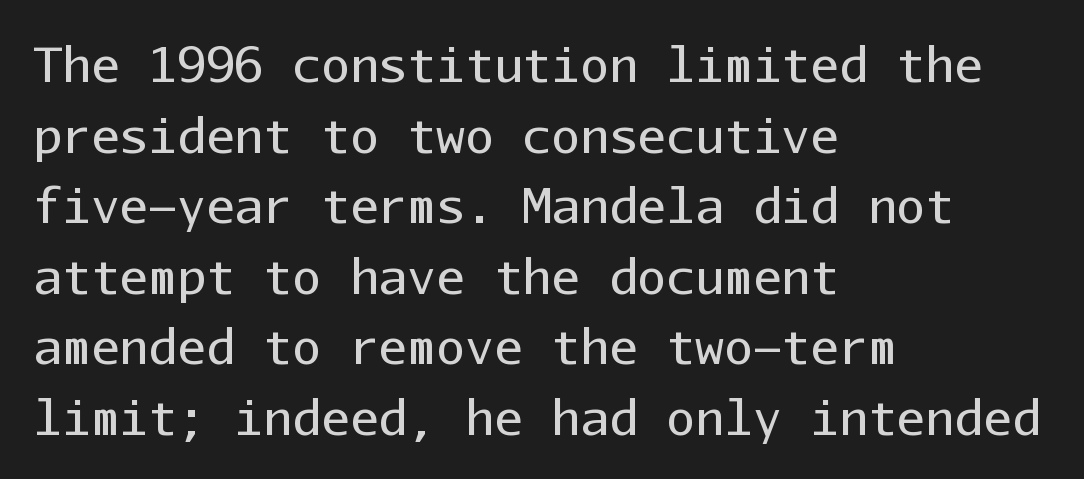
The font's upright variant was chosen for this text. The face looks like a standard text weight, possibly lighter. The string is rendered with underlining switched off. Tracking value appears to be zero — textbook default spacing. The passage shown is typed in a monospace face where columns stay perfectly aligned. Is there much room between lines? A standard amount, neither cramped nor airy.
